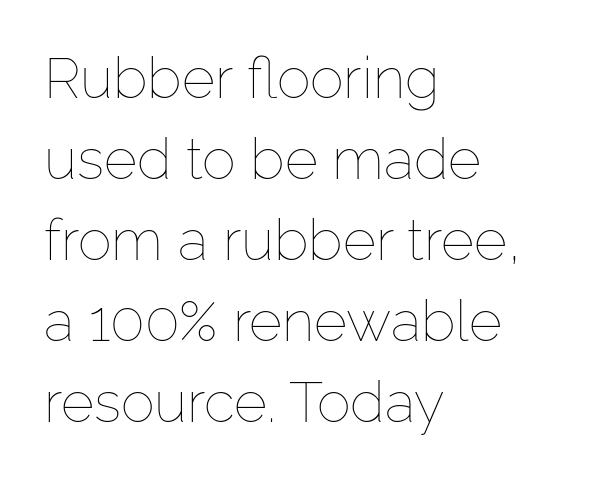
Q: Is the text bold? A: No.
Q: Is the text italic (slanted)? A: No, it is upright.
Q: Is the text underlined? A: No.
Q: How is the paragraph aligned? A: Left-aligned.
Q: Is the spacing between letters normal or unusually wide? A: Normal.
Q: Is the spacing between lines tight, normal or loose? A: Normal.
Q: Width (condensed, normal, or wide)? A: Normal.
Q: Stroke contrast? A: Low.
Q: x-height? A: Medium.
Q: Monospaced? A: No.
